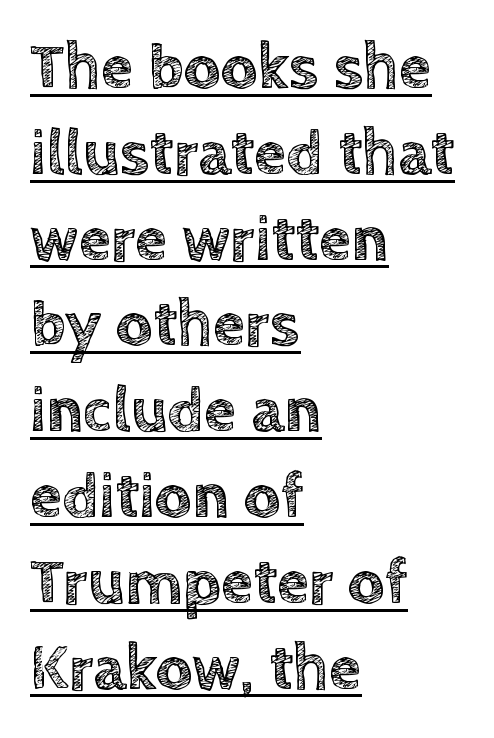
You could not count columns in this text — the font is proportionally spaced. Observe the ordinary spacing: letters are neighbours, not strangers. Summary of vertical rhythm: regular, with standard interline spacing. Each line of the rendering has a horizontal stroke beneath the glyphs.
